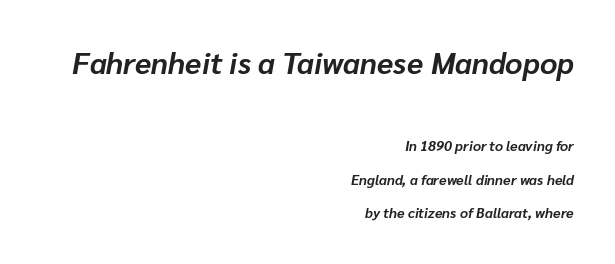
{"italic": "yes", "lean": "right", "slant_degrees": 10, "bold": "yes", "weight": "bold", "width": "normal", "stroke_contrast": "low", "x_height": "medium", "monospaced": "no", "underline": "no", "align": "right", "line_spacing": "loose", "line_spacing_ratio": 2.38, "letter_spacing": "normal", "letter_spacing_em": 0.0, "larger_block": "first", "size_ratio": 2.14, "glyph_px": 30}
